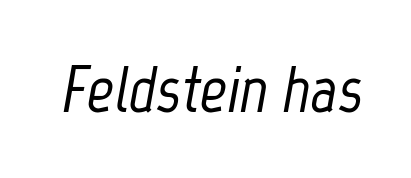
Q: Is the text italic (slanted)? A: Yes, it leans right by about 12 degrees.
Q: Is the text underlined? A: No.
Q: Is the spacing between letters normal or unusually wide? A: Normal.
Q: Width (condensed, normal, or wide)? A: Condensed.
Q: Stroke contrast? A: Low.
Q: x-height? A: Medium.
Q: Monospaced? A: No.
